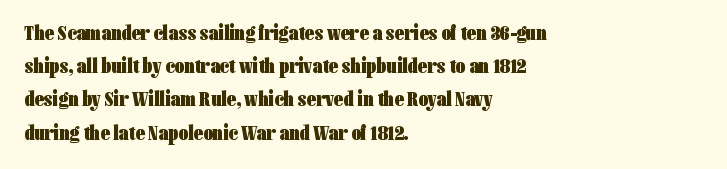
Q: Is the text bold? A: Yes.
Q: Is the text italic (slanted)? A: No, it is upright.
Q: Is the text underlined? A: No.
Q: How is the paragraph aligned? A: Left-aligned.
Q: Is the spacing between letters normal or unusually wide? A: Normal.
Q: Is the spacing between lines tight, normal or loose? A: Normal.
